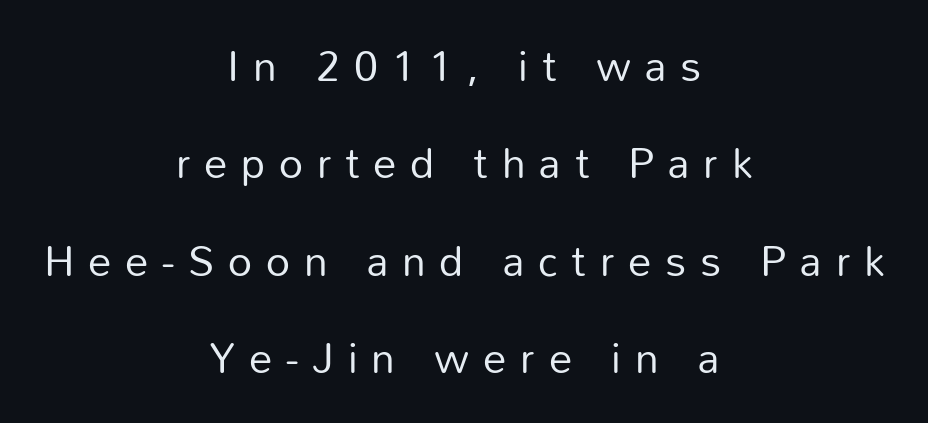
Q: Is the text bold? A: No.
Q: Is the text italic (slanted)? A: No, it is upright.
Q: Is the typeface a serif or a sans-serif typeface? A: Sans-serif.
Q: Is the text underlined? A: No.
Q: How is the paragraph aligned? A: Centered.
Q: Is the spacing between letters normal or unusually wide? A: Unusually wide.
Q: Is the spacing between lines tight, normal or loose? A: Loose.
Q: Width (condensed, normal, or wide)? A: Normal.
Q: Stroke contrast? A: Low.
Q: x-height? A: Medium.
Q: Monospaced? A: No.
